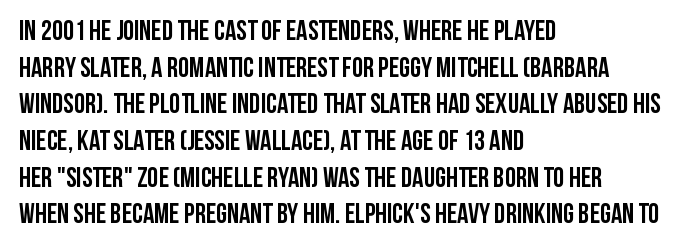
Notice how descenders clear the ascenders below comfortably — that's standard leading. Weight: bold. Beneath every word, the page is bare. Nope, not italic — everything's standing straight. You could not count columns in this text — the font is proportionally spaced. The characters display no serif detailing; their extremities are plain.
